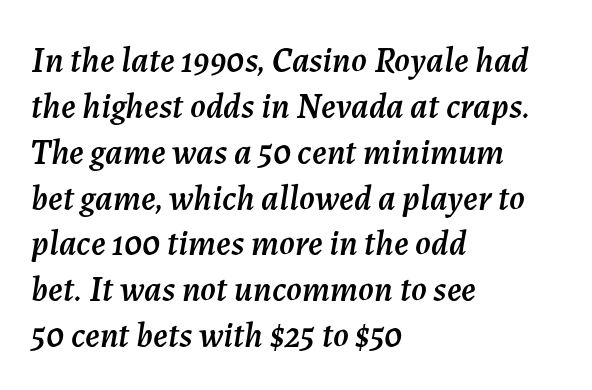
The image shows 35 px text type, italic (leaning right); set left-aligned, normal line spacing (1.31x), normal letter spacing, not underlined; medium stroke contrast and a medium x-height.
